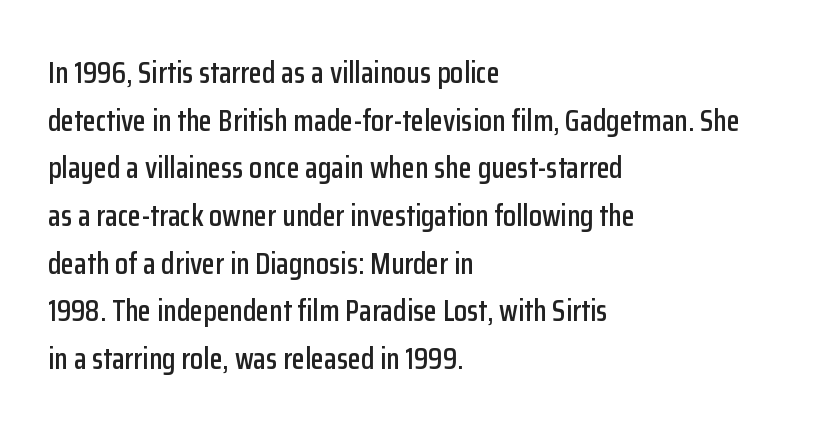
Q: Is the text italic (slanted)? A: No, it is upright.
Q: Is the typeface a serif or a sans-serif typeface? A: Sans-serif.
Q: Is the text underlined? A: No.
Q: How is the paragraph aligned? A: Left-aligned.
Q: Is the spacing between letters normal or unusually wide? A: Normal.
Q: Is the spacing between lines tight, normal or loose? A: Normal.
Q: Width (condensed, normal, or wide)? A: Condensed.
Q: Stroke contrast? A: Low.
Q: x-height? A: Medium.
Q: Monospaced? A: No.
